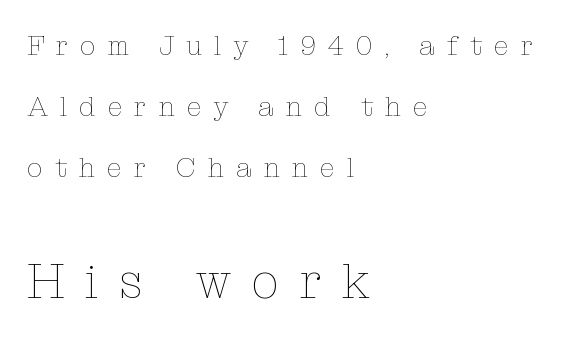
This sample has the flowing, uneven cadence of proportional lettering. Caption: face not bold, strokes unweighted. Rows of type keep a wide berth in the vertical direction. Is the lower block the larger one? Yes — the lower block carries the bigger type.
